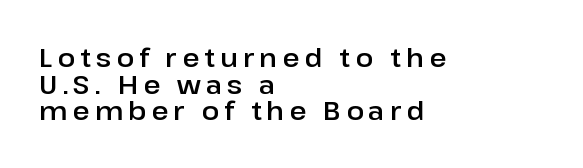
Q: Is the text italic (slanted)? A: No, it is upright.
Q: Is the text underlined? A: No.
Q: How is the paragraph aligned? A: Left-aligned.
Q: Is the spacing between letters normal or unusually wide? A: Unusually wide.
Q: Is the spacing between lines tight, normal or loose? A: Tight.
